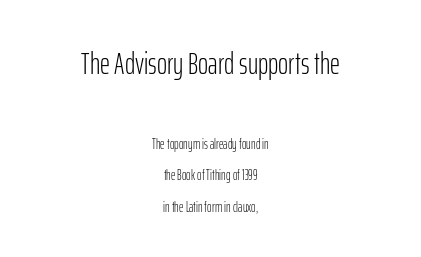
{"serif": "no", "italic": "no", "bold": "no", "weight": "light", "width": "condensed", "stroke_contrast": "low", "x_height": "medium", "monospaced": "no", "underline": "no", "align": "center", "line_spacing": "loose", "line_spacing_ratio": 2.25, "letter_spacing": "normal", "letter_spacing_em": 0.0, "larger_block": "first", "size_ratio": 2.21, "glyph_px": 31}
